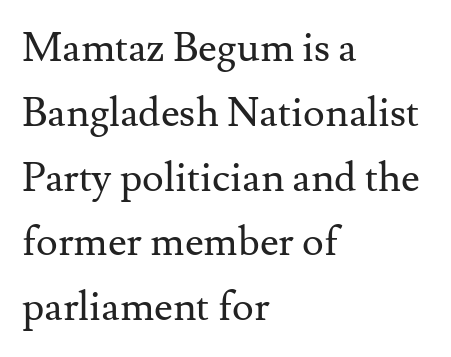
The image shows 41 px regular-weight serif type, upright; set left-aligned, normal line spacing (1.58x), normal letter spacing, not underlined; medium stroke contrast and a small x-height.
